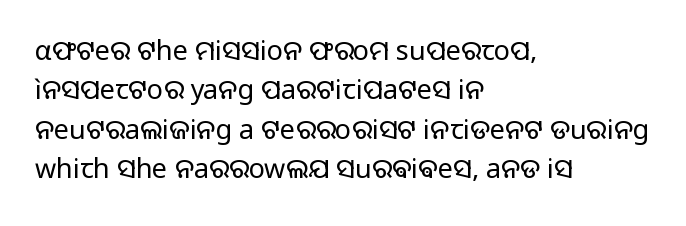
Quick note: not italic, upright. Is the stroke heavy? The answer is a plain regular-or-lighter. The setting favours the left margin, as ordinary paragraphs usually do. Has an underline been added? It has not. Tracking here is standard; glyphs follow each other at the usual distance. Line spacing here is normal.
